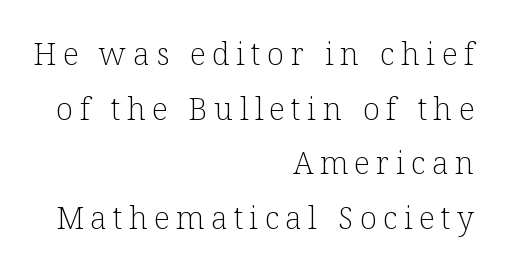
The image shows 31 px light serif type, upright; set right-aligned, line spacing 1.76x, unusually wide letter spacing (+0.21 em), not underlined; low stroke contrast and a medium x-height.
